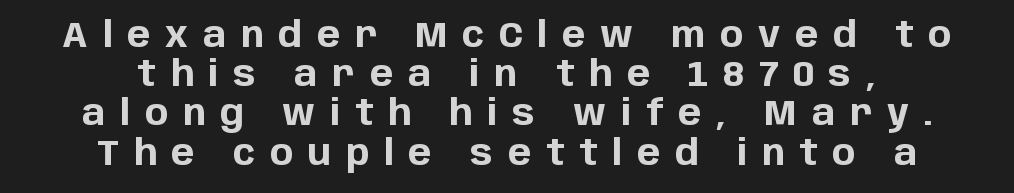
Q: Is the text bold? A: Yes.
Q: Is the text italic (slanted)? A: No, it is upright.
Q: Is the typeface a serif or a sans-serif typeface? A: Sans-serif.
Q: Is the text underlined? A: No.
Q: How is the paragraph aligned? A: Centered.
Q: Is the spacing between letters normal or unusually wide? A: Unusually wide.
Q: Is the spacing between lines tight, normal or loose? A: Tight.
Q: Width (condensed, normal, or wide)? A: Normal.
Q: Stroke contrast? A: Low.
Q: x-height? A: Large.
Q: Monospaced? A: No.
